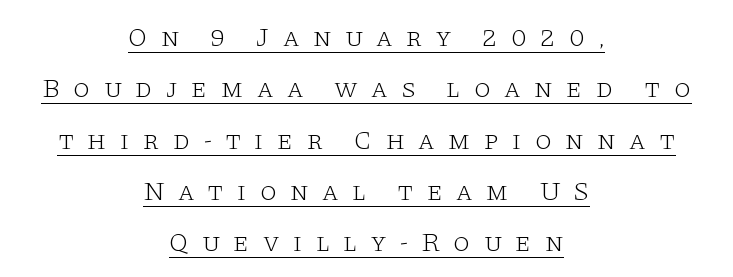
Notice how the passage keeps no hard edge, just a central spine. Italic? Not at all — the glyphs are vertical. This sample carries an underscore along the baseline area. The rendering inserts visible extra space after every character.
